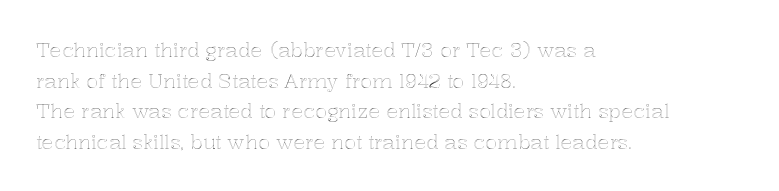
Q: Is the text italic (slanted)? A: No, it is upright.
Q: Is the text underlined? A: No.
Q: How is the paragraph aligned? A: Left-aligned.
Q: Is the spacing between letters normal or unusually wide? A: Normal.
Q: Is the spacing between lines tight, normal or loose? A: Normal.
